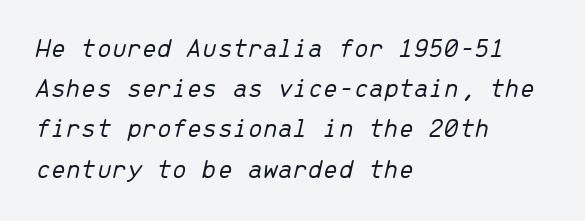
The image shows 27 px text type, italic (leaning right); set left-aligned, normal line spacing (1.49x), normal letter spacing, not underlined.
